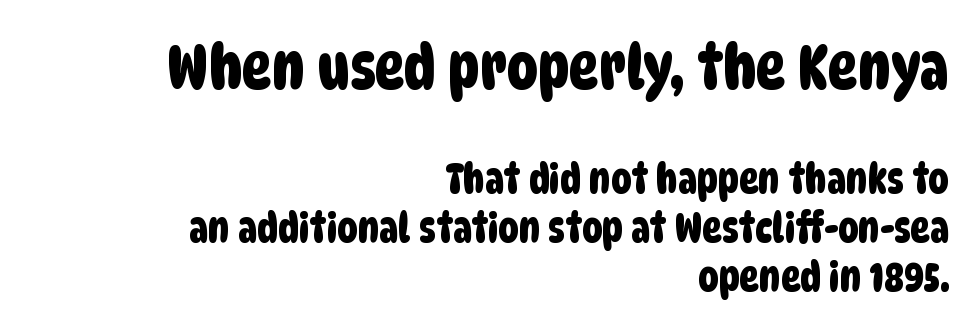
Caption: multi-line text, flush right, ragged left. Serifs: no, the terminals of the letterforms are clean. How are the letters spaced? Ordinarily, with no added tracking. Decoration check: the copy has no underline.
